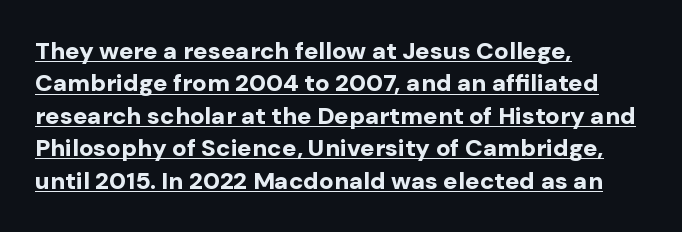
The sample has been set heavy, in full bold. This sample is left-justified, so line endings fall wherever the words run out. The gaps between neighbouring characters are ordinary and unremarkable. The face used here appears with an underline applied. This block has exactly the height ordinary leading produces.
